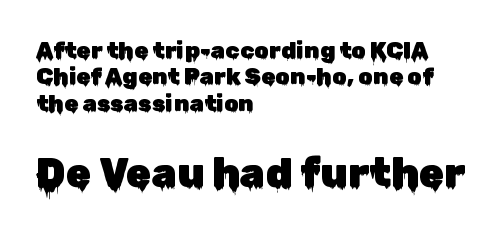
{"serif": "no", "italic": "no", "width": "normal", "stroke_contrast": "low", "x_height": "medium", "monospaced": "no", "underline": "no", "align": "left", "line_spacing": "tight", "line_spacing_ratio": 1.15, "letter_spacing": "normal", "letter_spacing_em": 0.0, "larger_block": "second", "size_ratio": 1.78, "glyph_px": 41}
